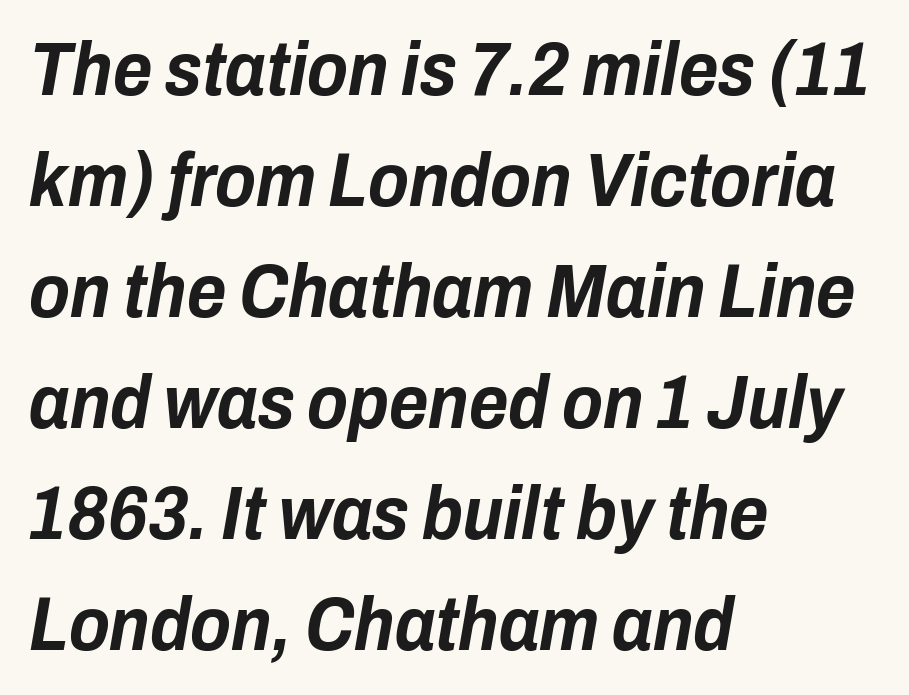
The image shows 75 px bold, condensed type, italic (leaning right); set left-aligned, normal line spacing (1.48x), normal letter spacing, not underlined; low stroke contrast and a medium x-height.
